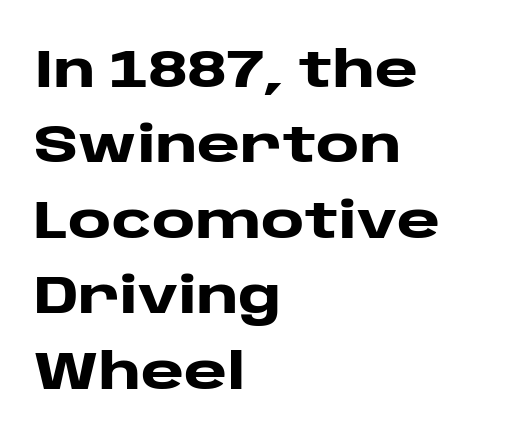
Q: Is the text bold? A: Yes.
Q: Is the text italic (slanted)? A: No, it is upright.
Q: Is the typeface a serif or a sans-serif typeface? A: Sans-serif.
Q: Is the text underlined? A: No.
Q: How is the paragraph aligned? A: Left-aligned.
Q: Is the spacing between letters normal or unusually wide? A: Normal.
Q: Is the spacing between lines tight, normal or loose? A: Normal.
Q: Width (condensed, normal, or wide)? A: Wide.
Q: Stroke contrast? A: Low.
Q: x-height? A: Large.
Q: Monospaced? A: No.
